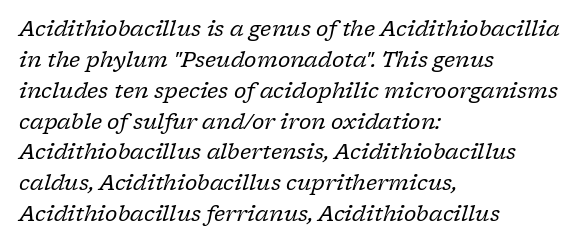
Just letters on the line, the space beneath them empty. The strokes are not fattened; the text isn't bold. Look at the tracking — it's just the regular setting, nothing added. The ragged edge is on the right, which tells us the setting is flush left. The font's italic variant was chosen for this text. The designer left line spacing at the default.
